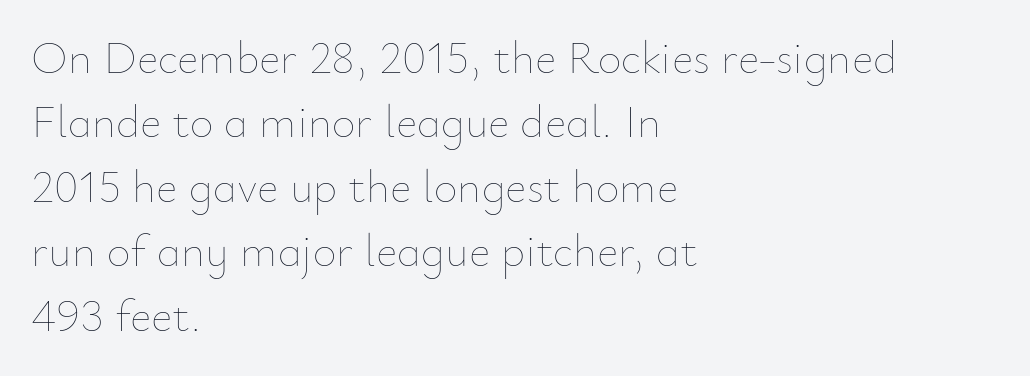
This sample keeps an unexceptional amount of space between lines. The letters sit at their default tracking, neither squeezed nor spread. No heavy texture on the line: the type isn't bold. Character widths vary here, with narrow letters taking less room than wide ones.
